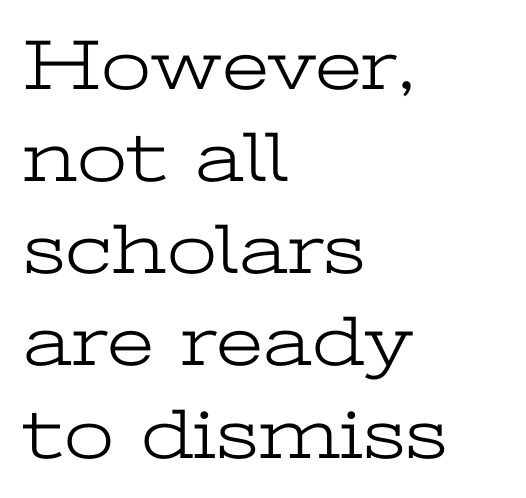
Q: Is the text bold? A: No.
Q: Is the text italic (slanted)? A: No, it is upright.
Q: Is the typeface a serif or a sans-serif typeface? A: Serif.
Q: Is the text underlined? A: No.
Q: How is the paragraph aligned? A: Left-aligned.
Q: Is the spacing between letters normal or unusually wide? A: Normal.
Q: Is the spacing between lines tight, normal or loose? A: Normal.
Q: Width (condensed, normal, or wide)? A: Wide.
Q: Stroke contrast? A: Low.
Q: x-height? A: Medium.
Q: Monospaced? A: No.
